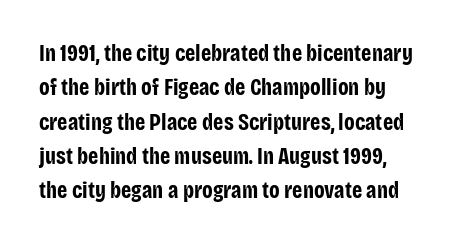
The image shows 23 px bold type, upright; set normal line spacing (1.49x), normal letter spacing, not underlined.
